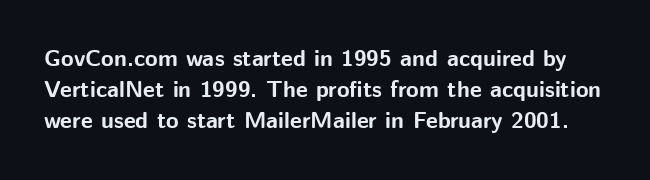
Glyph-to-glyph distance matches everyday printed text. No italicization has been applied; the sample stays upright. Plain, unruled lines of type. This is heavy type, rendered in bold. What's the leading like? Ordinary, nothing unusual.
